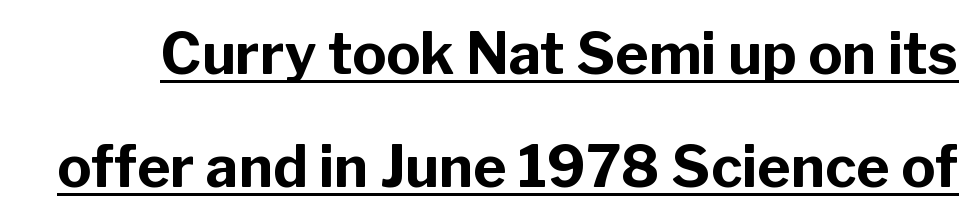
The image shows 57 px bold sans-serif type, upright; set loose line spacing (1.98x), normal letter spacing, underlined; low stroke contrast and a medium x-height.
